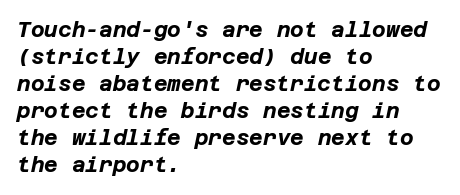
Does the copy run flush right? No — it runs flush left. In terms of posture, this sample is oblique. Quick note: interline space is typical. Lines of text with bare space underneath. Words appear dense and cohesive because spacing is normal.
